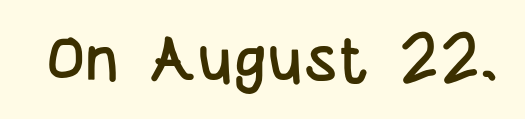
Is this a fixed-width face? No — the glyphs have proportional, varying widths. Underlining? Definitely not there. In terms of posture, this sample is upright. The face used here is rendered with its standard letterfit. The glyphs in this specimen are sans serif.
